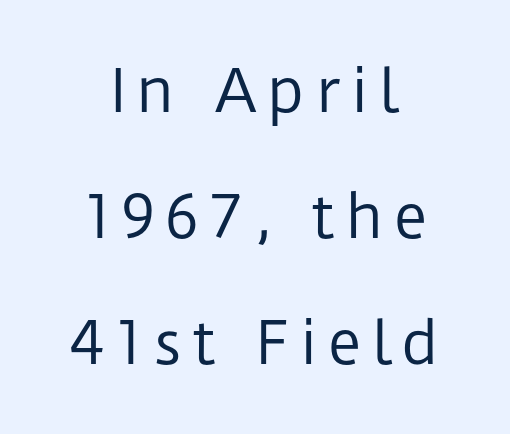
Are there feet on the stems? There aren't — it's a sans. A typesetter would call this proportional, since set widths differ per character. Nobody drew a line under any word here. These lines stack symmetrically, like a column narrowing and widening about its center.
